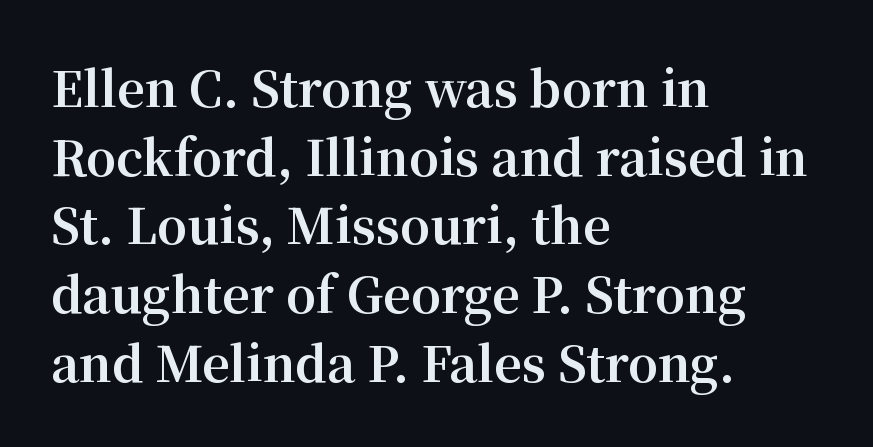
{"serif": "yes", "italic": "no", "bold": "yes", "weight": "bold", "width": "normal", "stroke_contrast": "medium", "x_height": "medium", "monospaced": "no", "underline": "no", "align": "left", "line_spacing": "normal", "line_spacing_ratio": 1.43, "letter_spacing": "normal", "letter_spacing_em": 0.0, "glyph_px": 48}
